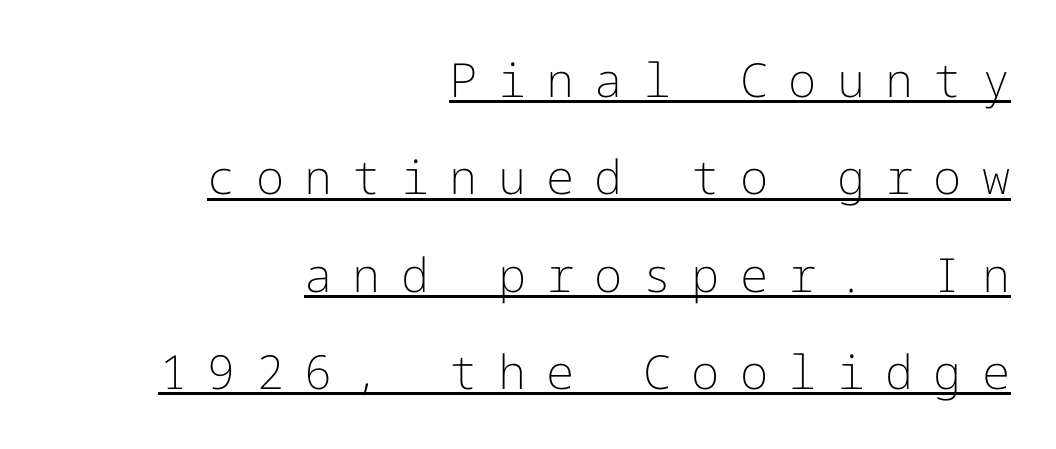
The image shows 47 px light sans-serif type, upright; set right-aligned, loose line spacing (2.07x), unusually wide letter spacing (+0.43 em), underlined; low stroke contrast and a medium x-height.
